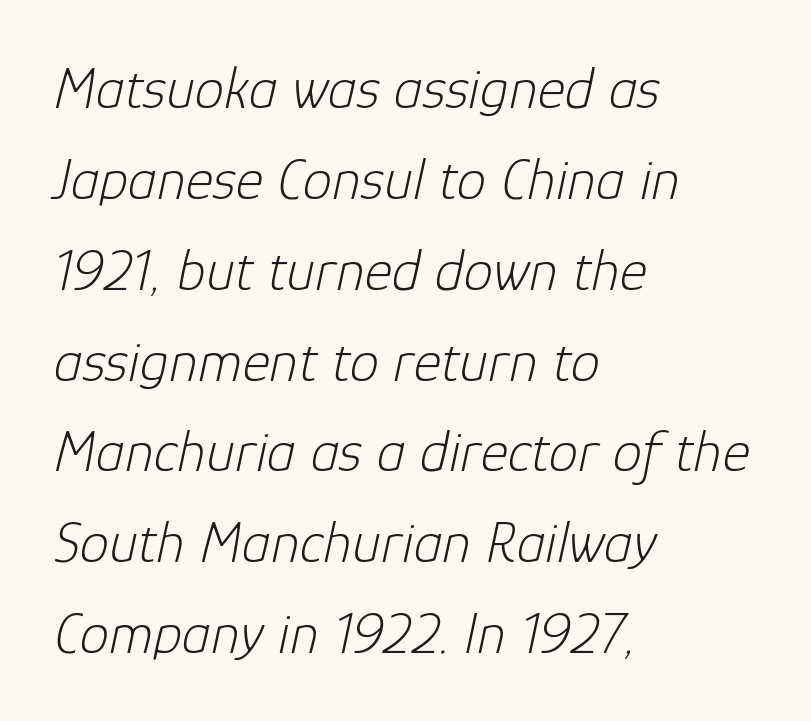
Q: Is the text bold? A: No.
Q: Is the text italic (slanted)? A: Yes, it leans right by about 12 degrees.
Q: Is the text underlined? A: No.
Q: How is the paragraph aligned? A: Left-aligned.
Q: Is the spacing between letters normal or unusually wide? A: Normal.
Q: Is the spacing between lines tight, normal or loose? A: Normal.
Q: Width (condensed, normal, or wide)? A: Normal.
Q: Stroke contrast? A: Low.
Q: x-height? A: Medium.
Q: Monospaced? A: No.
